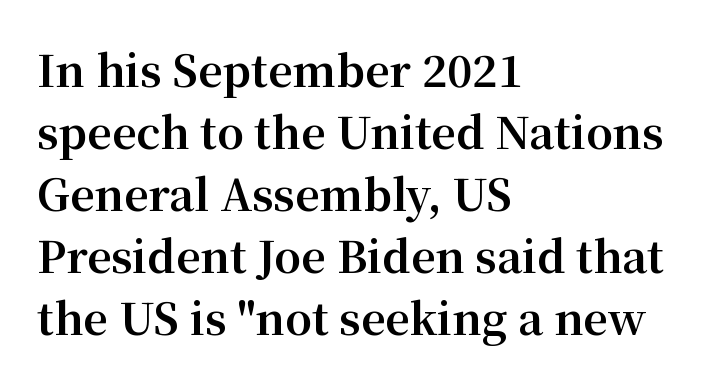
The image shows 43 px bold serif type, upright; set left-aligned, normal line spacing (1.44x), normal letter spacing, not underlined; medium stroke contrast and a medium x-height.
